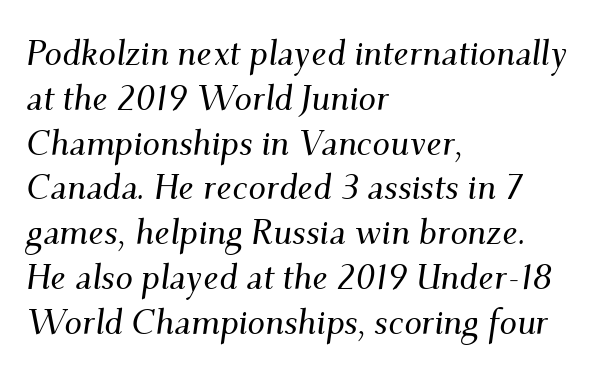
Q: Is the text italic (slanted)? A: Yes, it leans right by about 9 degrees.
Q: Is the typeface a serif or a sans-serif typeface? A: Serif.
Q: Is the text underlined? A: No.
Q: How is the paragraph aligned? A: Left-aligned.
Q: Is the spacing between letters normal or unusually wide? A: Normal.
Q: Is the spacing between lines tight, normal or loose? A: Normal.
Q: Width (condensed, normal, or wide)? A: Normal.
Q: Stroke contrast? A: Medium.
Q: x-height? A: Small.
Q: Monospaced? A: No.
